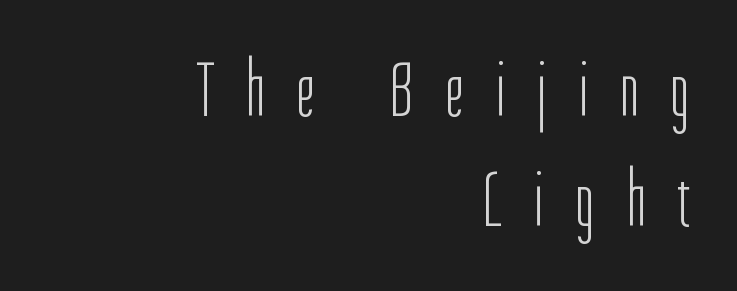
Notice how descenders clear the ascenders below comfortably — that's standard leading. Quick note: not italic, upright. Note the varied advance widths — an 'i' is clearly narrower than an 'm'. Horizontally, the lines are justified to the trailing edge only. Observe the absence of serifs on each vertical stroke in this sample. Underline: absent.
